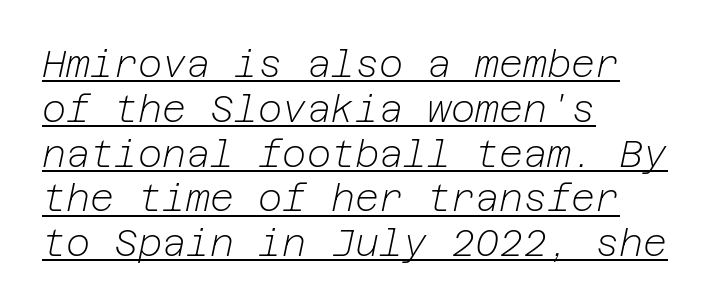
Q: Is the text bold? A: No.
Q: Is the text italic (slanted)? A: Yes, it leans right by about 12 degrees.
Q: Is the text underlined? A: Yes.
Q: How is the paragraph aligned? A: Left-aligned.
Q: Is the spacing between letters normal or unusually wide? A: Normal.
Q: Width (condensed, normal, or wide)? A: Normal.
Q: Stroke contrast? A: Low.
Q: x-height? A: Medium.
